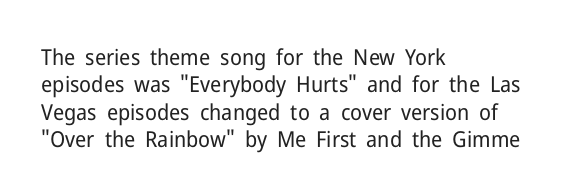
The image shows 22 px text type, upright; set left-aligned, normal line spacing (1.25x), normal letter spacing, not underlined.
